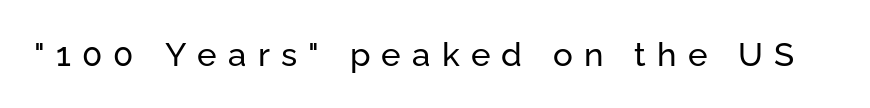
Varying glyph widths throughout — classic text-font behaviour. Any mark beneath the type? The region is blank. This is roman type, the default non-slanted kind. Tracking value appears strongly positive — letters spread wide.
